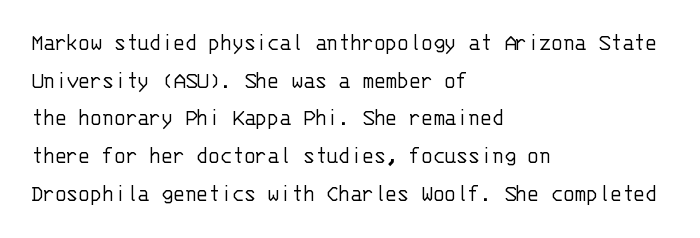
{"italic": "no", "bold": "no", "underline": "no", "align": "left", "line_spacing": "normal", "line_spacing_ratio": 1.57, "letter_spacing": "normal", "letter_spacing_em": 0.0, "glyph_px": 24}
